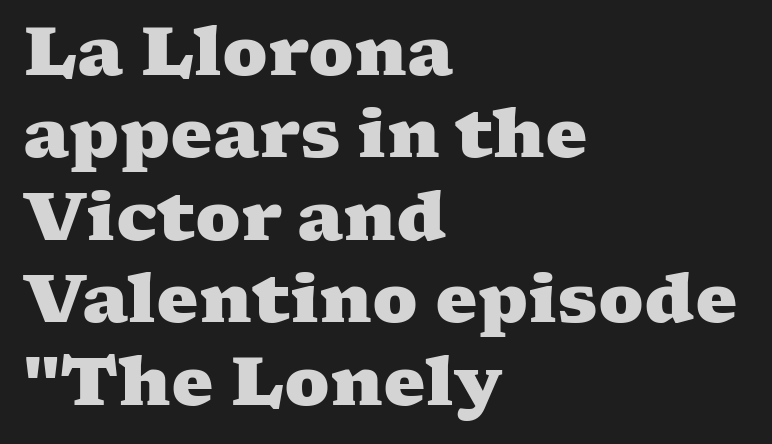
{"serif": "yes", "bold": "yes", "weight": "heavy", "width": "wide", "stroke_contrast": "medium", "x_height": "medium", "monospaced": "no", "underline": "no", "align": "left", "line_spacing_ratio": 1.23, "letter_spacing": "normal", "letter_spacing_em": 0.0, "glyph_px": 67}
